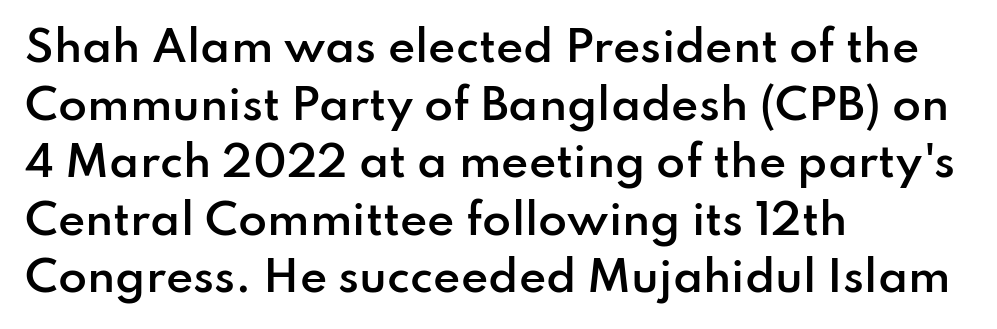
Q: Is the text bold? A: Semi-bold.
Q: Is the text italic (slanted)? A: No, it is upright.
Q: Is the typeface a serif or a sans-serif typeface? A: Sans-serif.
Q: Is the text underlined? A: No.
Q: How is the paragraph aligned? A: Left-aligned.
Q: Is the spacing between letters normal or unusually wide? A: Normal.
Q: Is the spacing between lines tight, normal or loose? A: Normal.
Q: Width (condensed, normal, or wide)? A: Normal.
Q: Stroke contrast? A: Low.
Q: x-height? A: Small.
Q: Monospaced? A: No.
